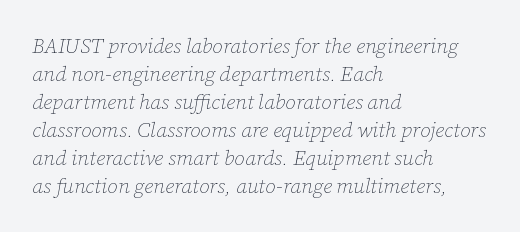
Q: Is the text bold? A: No.
Q: Is the text italic (slanted)? A: Yes, it leans right by about 12 degrees.
Q: Is the text underlined? A: No.
Q: How is the paragraph aligned? A: Left-aligned.
Q: Is the spacing between letters normal or unusually wide? A: Normal.
Q: Is the spacing between lines tight, normal or loose? A: Normal.
